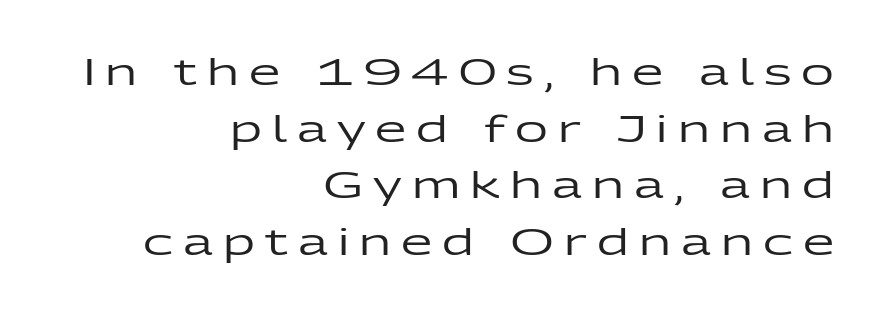
The image shows 36 px wide sans-serif type, upright; set right-aligned, normal line spacing (1.57x), unusually wide letter spacing (+0.28 em), not underlined; low stroke contrast and a medium x-height.
